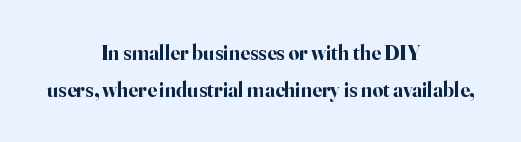
{"italic": "no", "bold": "yes", "underline": "no", "align": "center", "line_spacing_ratio": 1.76, "letter_spacing": "normal", "letter_spacing_em": 0.0, "glyph_px": 21}
